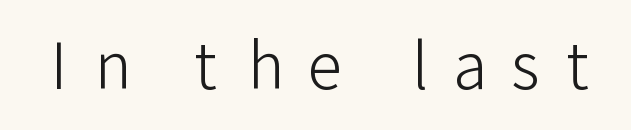
Display-style spreading of the glyphs; the letterfit is very open. Underline: absent. The specimen reads as upright at a glance. Weight class: somewhere from thin through regular.
